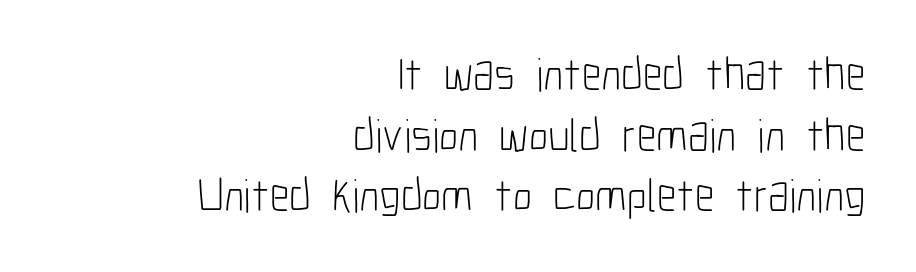
The image shows 47 px light, condensed sans-serif type, upright; set right-aligned, normal line spacing (1.29x), normal letter spacing, not underlined; low stroke contrast and a medium x-height.
